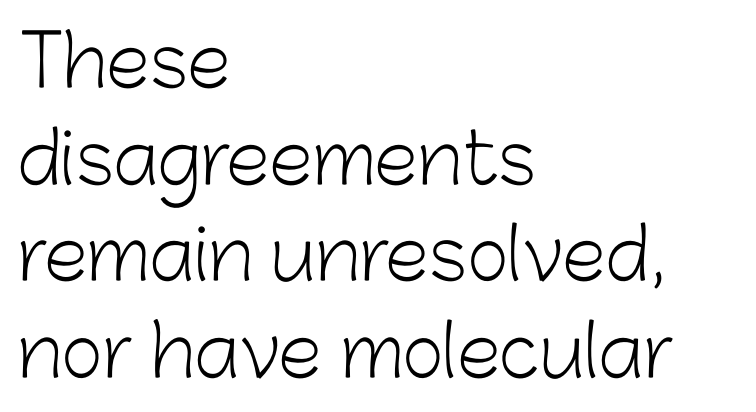
Q: Is the text bold? A: No.
Q: Is the text italic (slanted)? A: No, it is upright.
Q: Is the typeface a serif or a sans-serif typeface? A: Sans-serif.
Q: Is the text underlined? A: No.
Q: How is the paragraph aligned? A: Left-aligned.
Q: Is the spacing between letters normal or unusually wide? A: Normal.
Q: Is the spacing between lines tight, normal or loose? A: Normal.
Q: Width (condensed, normal, or wide)? A: Normal.
Q: Stroke contrast? A: Low.
Q: x-height? A: Medium.
Q: Monospaced? A: No.
